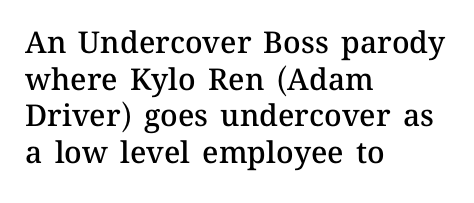
{"italic": "no", "bold": "semi", "weight": "semibold", "width": "normal", "stroke_contrast": "medium", "x_height": "medium", "monospaced": "no", "underline": "no", "align": "left", "line_spacing_ratio": 1.22, "letter_spacing": "normal", "letter_spacing_em": 0.0, "glyph_px": 30}
